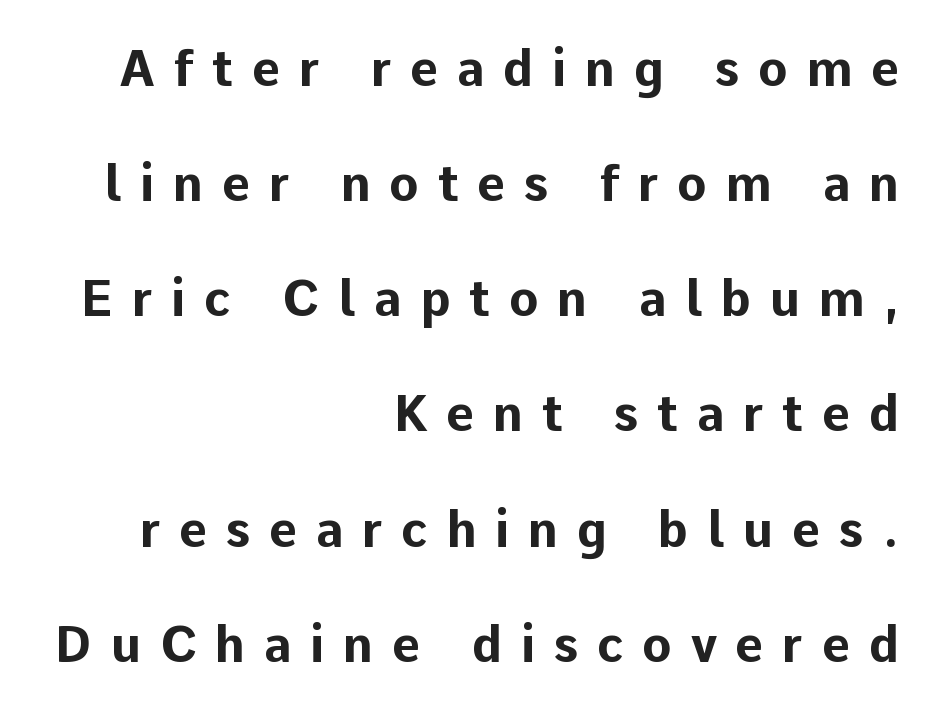
{"serif": "no", "italic": "no", "bold": "yes", "weight": "bold", "width": "normal", "stroke_contrast": "low", "x_height": "medium", "monospaced": "no", "underline": "no", "align": "right", "line_spacing": "loose", "line_spacing_ratio": 2.35, "letter_spacing": "wide", "letter_spacing_em": 0.38, "glyph_px": 49}
